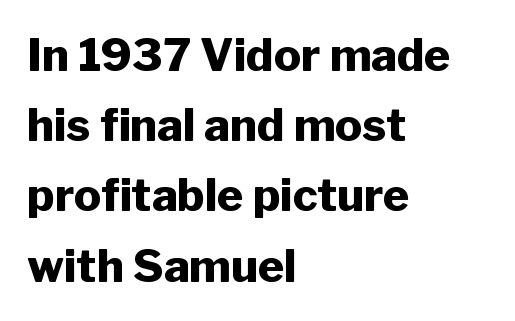
The image shows 45 px heavy sans-serif type, upright; set left-aligned, normal line spacing (1.56x), normal letter spacing, not underlined; low stroke contrast and a medium x-height.
